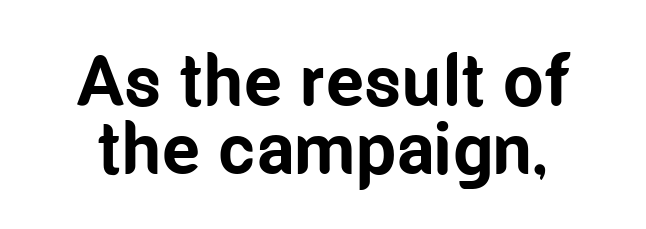
Ordinary non-slanted type is in use. The lines are packed closely together with very little leading. Here the designer chose a conventional face with non-uniform glyph widths. Summary of weight: heavy, a full bold. How are the letters spaced? Ordinarily, with no added tracking.
